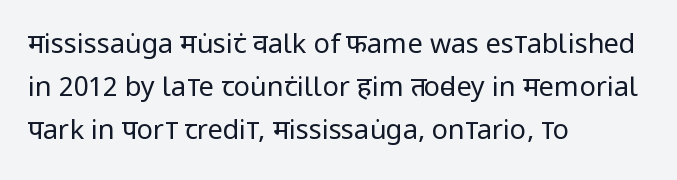
Posture: straight, roman, zero tilt. Notice how descenders clear the ascenders below comfortably — that's standard leading. Visually the block forms a straight wall on the left and a jagged coastline on the right. Descenders hang freely into open space. The type is set solid horizontally, with unmodified tracking. Heft: none added — not bold.
